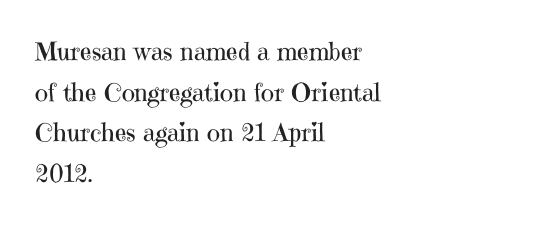
The image shows 25 px text type, upright; set left-aligned, normal line spacing (1.63x), normal letter spacing, not underlined.
